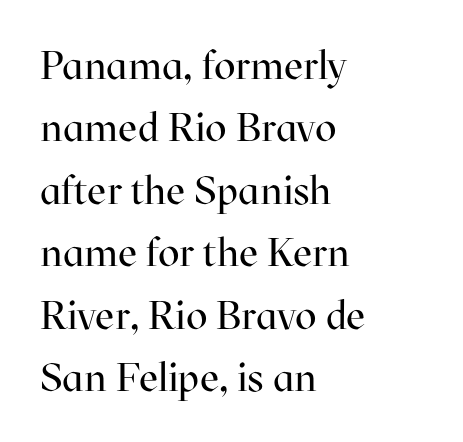
{"serif": "yes", "italic": "no", "bold": "no", "weight": "regular", "width": "normal", "stroke_contrast": "high", "x_height": "medium", "monospaced": "no", "underline": "no", "align": "left", "line_spacing": "normal", "line_spacing_ratio": 1.56, "letter_spacing": "normal", "letter_spacing_em": 0.0, "glyph_px": 40}
